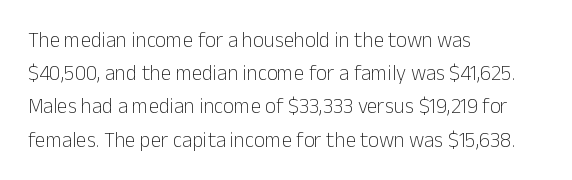
The face looks like a standard text weight, possibly lighter. Short and long lines alike share a common starting point at left. Vertically, the passage feels balanced, rows spaced as you'd expect. A bare baseline throughout the passage. Here the glyphs are tracked normally, forming tight word shapes.
